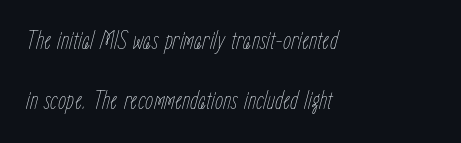
Type without underlining. This sample uses plain, unmodified letter spacing. Leading is clearly above the norm, producing a sparse column. There's an unmistakable incline to the writing here. The typesetter chose a ragged-right arrangement here.
